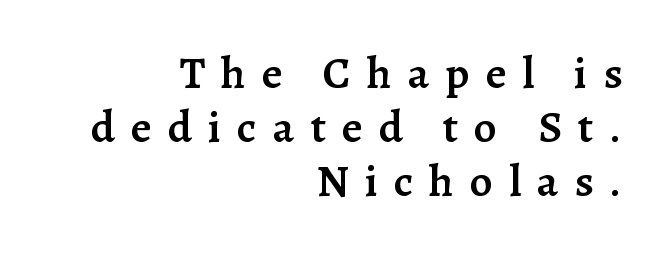
Underlining? Definitely not there. The sample has been set in demibold, a notch under bold. Is this a sans? No — the strokes have serifs. Here the designer chose a conventional face with non-uniform glyph widths.
